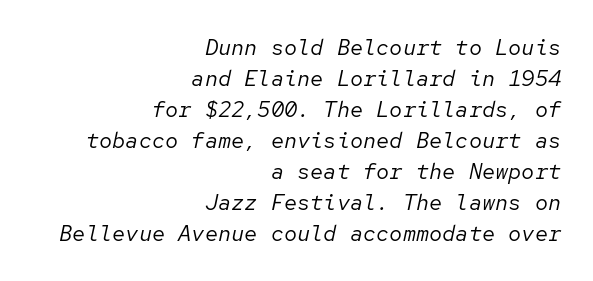
Q: Is the text bold? A: No.
Q: Is the text italic (slanted)? A: Yes, it leans right by about 12 degrees.
Q: Is the text underlined? A: No.
Q: How is the paragraph aligned? A: Right-aligned.
Q: Is the spacing between letters normal or unusually wide? A: Normal.
Q: Is the spacing between lines tight, normal or loose? A: Normal.
